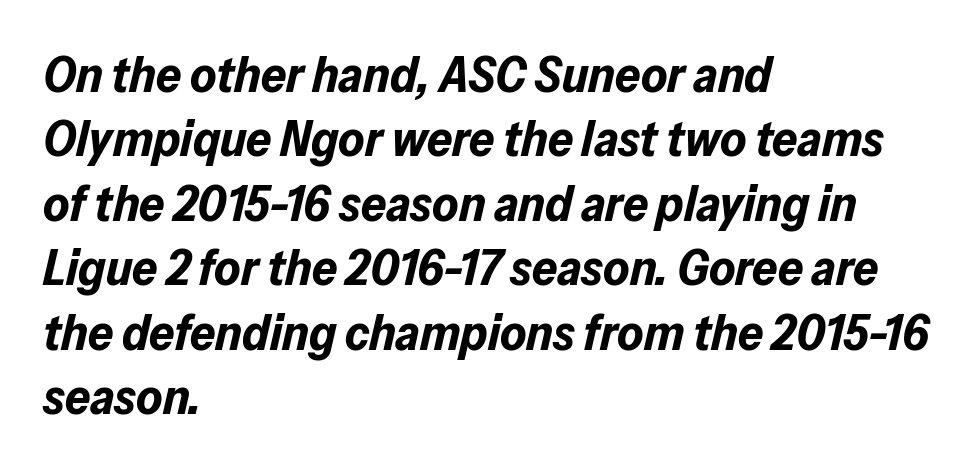
The image shows 50 px bold type, italic (leaning right); set left-aligned, normal line spacing (1.29x), normal letter spacing, not underlined; low stroke contrast and a medium x-height.
